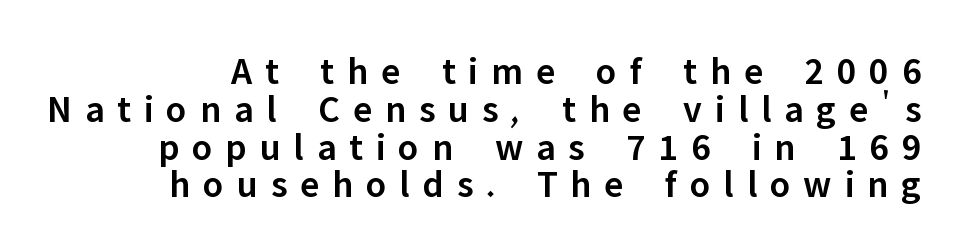
Q: Is the text bold? A: Semi-bold.
Q: Is the text italic (slanted)? A: No, it is upright.
Q: Is the typeface a serif or a sans-serif typeface? A: Sans-serif.
Q: Is the text underlined? A: No.
Q: How is the paragraph aligned? A: Right-aligned.
Q: Is the spacing between letters normal or unusually wide? A: Unusually wide.
Q: Is the spacing between lines tight, normal or loose? A: Tight.
Q: Width (condensed, normal, or wide)? A: Normal.
Q: Stroke contrast? A: Low.
Q: x-height? A: Medium.
Q: Monospaced? A: No.
